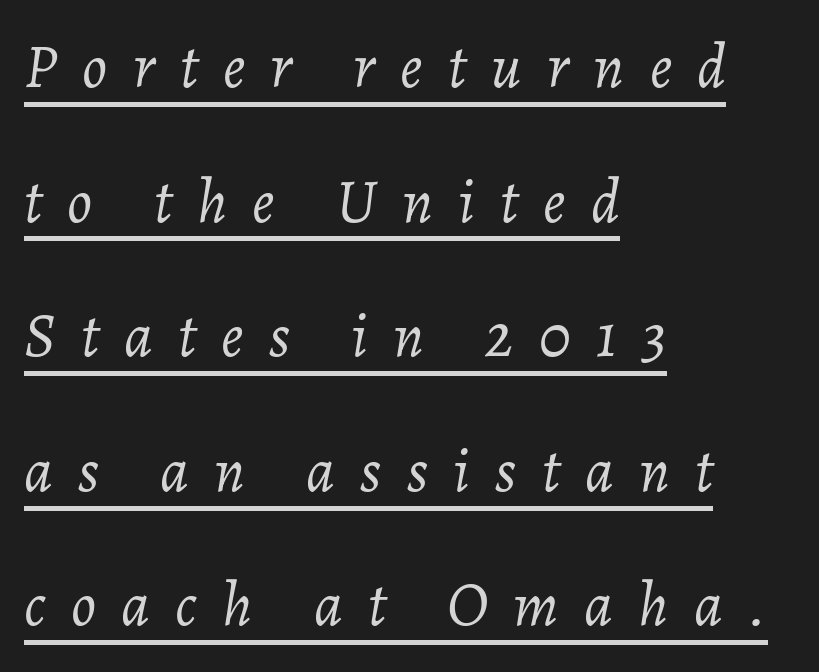
The image shows 62 px light type, italic (leaning right); set left-aligned, loose line spacing (2.17x), unusually wide letter spacing (+0.41 em), underlined; low stroke contrast and a medium x-height.
